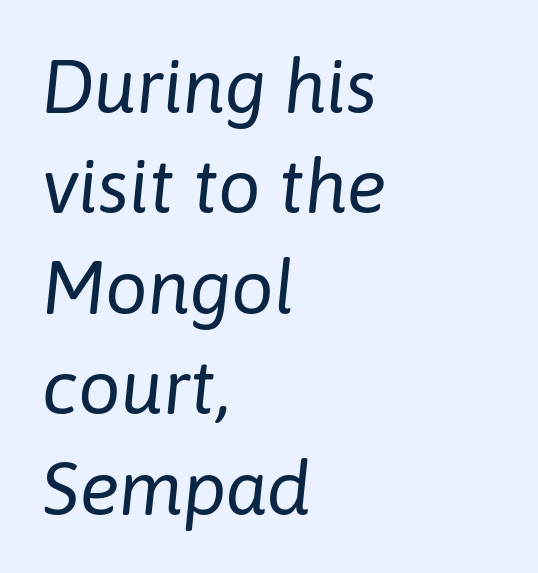
Does the lettering tilt? It does — this is italic. The tracking reads as untouched default to a designer's eye. Character widths vary here, with narrow letters taking less room than wide ones. The block of text has a typical density, with ordinary space between rows.
